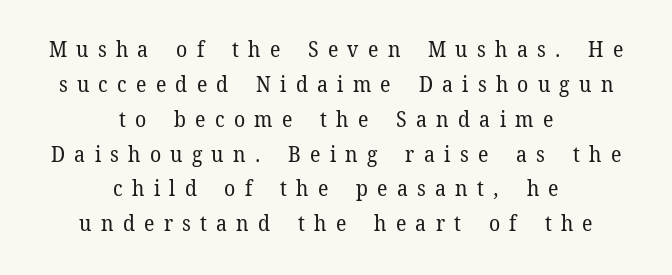
{"italic": "no", "bold": "no", "underline": "no", "align": "center", "line_spacing": "normal", "line_spacing_ratio": 1.66, "letter_spacing": "wide", "letter_spacing_em": 0.44, "glyph_px": 21}
